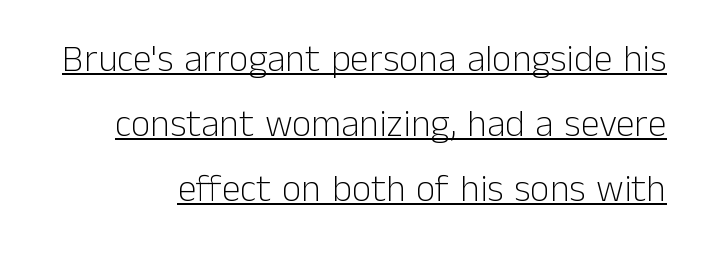
Q: Is the text bold? A: No.
Q: Is the text italic (slanted)? A: No, it is upright.
Q: Is the typeface a serif or a sans-serif typeface? A: Sans-serif.
Q: Is the text underlined? A: Yes.
Q: Is the spacing between letters normal or unusually wide? A: Normal.
Q: Width (condensed, normal, or wide)? A: Normal.
Q: Stroke contrast? A: Low.
Q: x-height? A: Medium.
Q: Monospaced? A: No.
